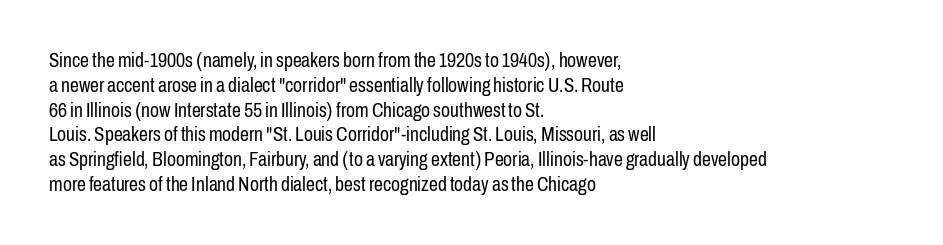
Q: Is the text bold? A: No.
Q: Is the text italic (slanted)? A: No, it is upright.
Q: Is the text underlined? A: No.
Q: How is the paragraph aligned? A: Left-aligned.
Q: Is the spacing between letters normal or unusually wide? A: Normal.
